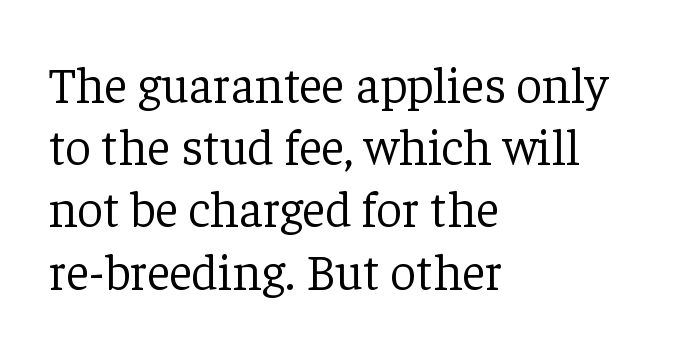
The image shows 51 px light serif type, upright; set left-aligned, line spacing 1.22x, normal letter spacing, not underlined; low stroke contrast and a medium x-height.
